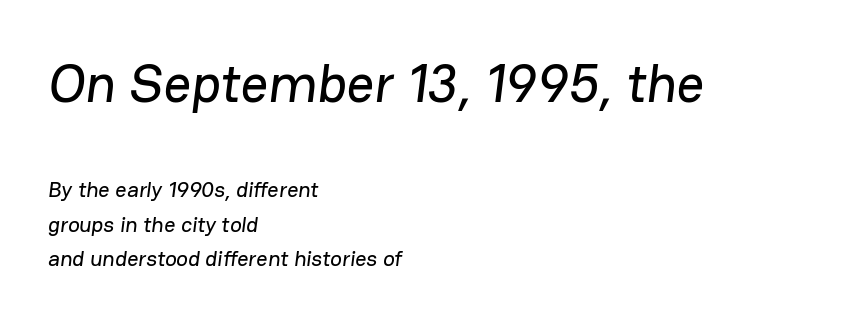
The type is set solid horizontally, with unmodified tracking. Only glyphs here, with clear space below each row. Unlike a traditional serif, this face leaves its strokes unadorned. Short and long lines alike share a common starting point at left. Of the two passages, the one on top uses the larger point size.
